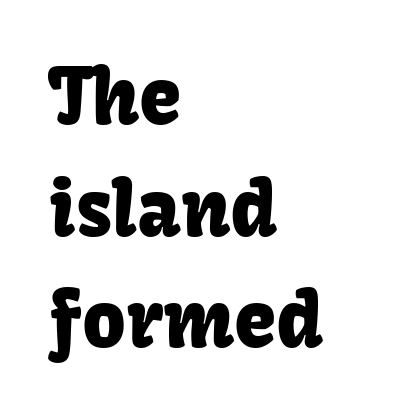
The image shows 76 px sans-serif type, upright; set left-aligned, normal line spacing (1.47x), normal letter spacing, not underlined; low stroke contrast and a medium x-height.
